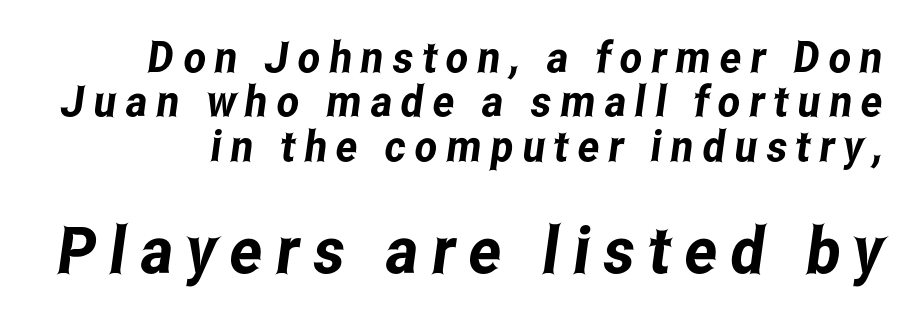
Q: Is the typeface a serif or a sans-serif typeface? A: Sans-serif.
Q: Is the text underlined? A: No.
Q: Is the spacing between letters normal or unusually wide? A: Unusually wide.
Q: Is the spacing between lines tight, normal or loose? A: Tight.
Q: Which block of text is set in a larger size, the first (top) or the second (bottom)? A: The second (bottom) one.
Q: Width (condensed, normal, or wide)? A: Condensed.
Q: Stroke contrast? A: Low.
Q: x-height? A: Medium.
Q: Monospaced? A: No.
